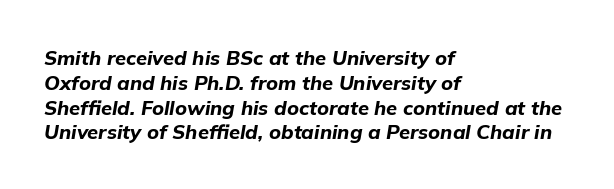
The passage is arranged the way most books set body copy — flush left. Looking at the ascenders, they clearly lean. Descenders hang freely into open space. Each word holds together tightly as a unit, with standard inter-letter gaps. The strokes are fattened all the way to bold.
